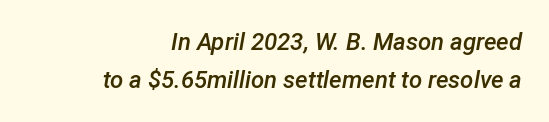
Q: Is the text bold? A: Semi-bold.
Q: Is the text italic (slanted)? A: Yes, it leans right by about 12 degrees.
Q: Is the text underlined? A: No.
Q: How is the paragraph aligned? A: Right-aligned.
Q: Is the spacing between letters normal or unusually wide? A: Normal.
Q: Is the spacing between lines tight, normal or loose? A: Normal.
